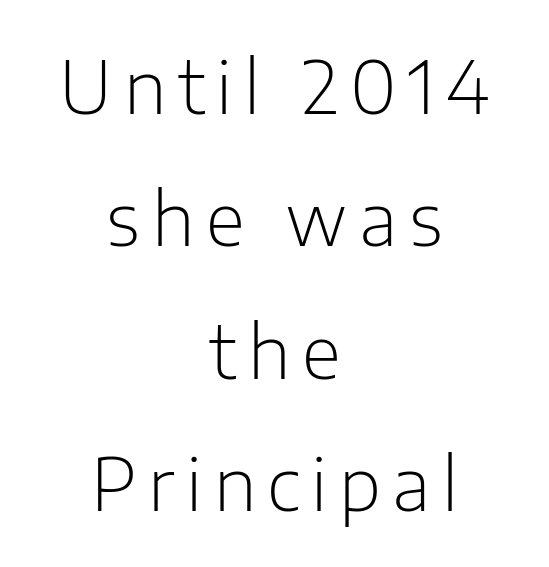
Posture: vertical. Any mark beneath the type? The region is blank. If you folded the block vertically in half, each line would mirror itself in length. Examine the stroke ends and you'll find no serifs. Vertical stems look standard width or narrower in stroke.
